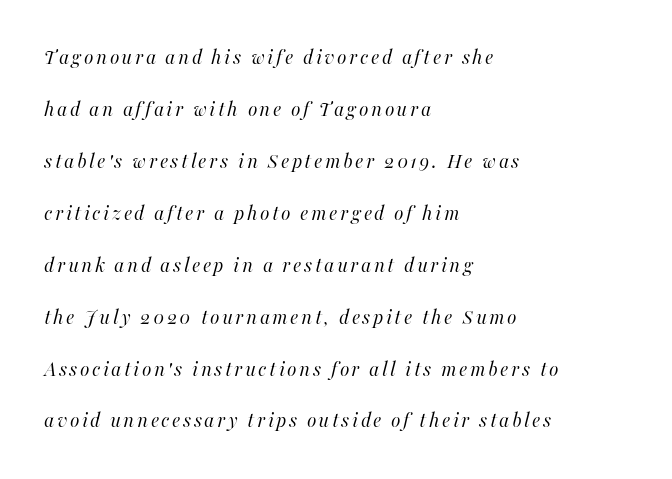
Q: Is the text bold? A: No.
Q: Is the text italic (slanted)? A: Yes, it leans right by about 16 degrees.
Q: Is the text underlined? A: No.
Q: How is the paragraph aligned? A: Left-aligned.
Q: Is the spacing between lines tight, normal or loose? A: Loose.
